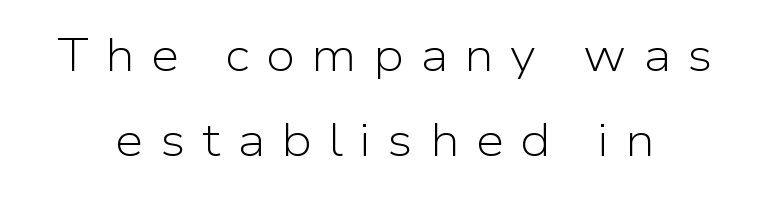
The image shows 46 px light sans-serif type, upright; set centered, line spacing 1.84x, unusually wide letter spacing (+0.36 em), not underlined; low stroke contrast and a medium x-height.
